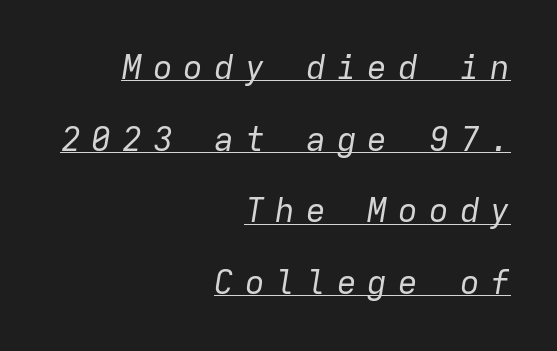
The image shows 33 px regular-weight type, italic (leaning right), monospaced; set right-aligned, loose line spacing (2.17x), unusually wide letter spacing (+0.33 em), underlined; low stroke contrast and a medium x-height.
